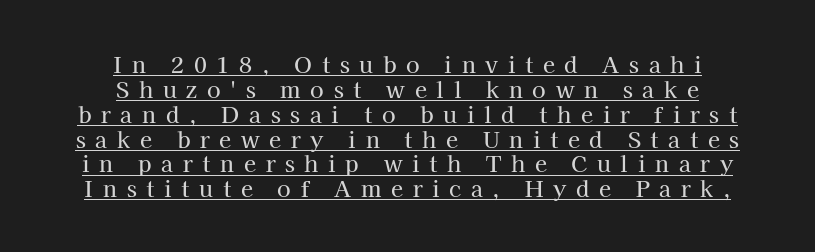
Q: Is the text italic (slanted)? A: No, it is upright.
Q: Is the text underlined? A: Yes.
Q: How is the paragraph aligned? A: Centered.
Q: Is the spacing between letters normal or unusually wide? A: Unusually wide.
Q: Is the spacing between lines tight, normal or loose? A: Tight.
